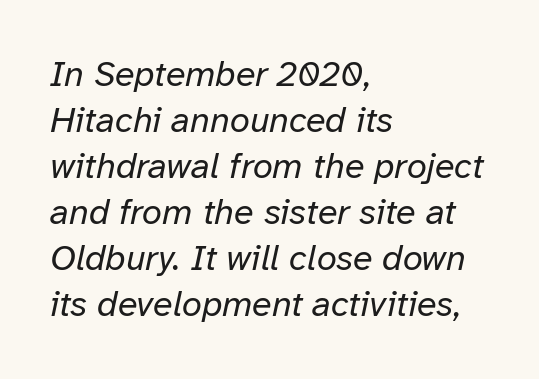
The passage is arranged the way most books set body copy — flush left. The strokes are not fattened; the text isn't bold. The string is rendered with underlining switched off. A typesetter would call this proportional, since set widths differ per character. Designer's note — italics engaged. The tracking reads as untouched default to a designer's eye.
